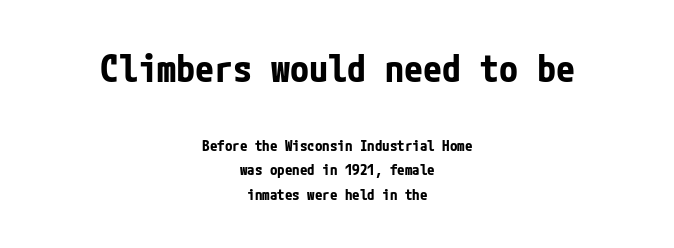
{"serif": "no", "italic": "no", "bold": "yes", "weight": "bold", "width": "condensed", "stroke_contrast": "low", "x_height": "medium", "underline": "no", "align": "center", "line_spacing": "normal", "line_spacing_ratio": 1.62, "letter_spacing": "normal", "letter_spacing_em": 0.0, "larger_block": "first", "size_ratio": 2.53, "glyph_px": 38}
